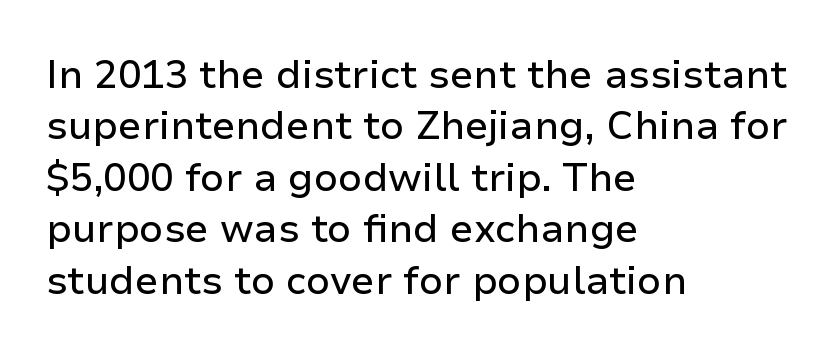
Classification — sans serif. Tracking here is standard; glyphs follow each other at the usual distance. The ragged edge is on the right, which tells us the setting is flush left. Check the space under the baseline: it is left empty.
